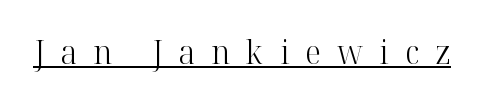
{"serif": "yes", "italic": "no", "bold": "no", "weight": "light", "width": "normal", "stroke_contrast": "high", "x_height": "medium", "monospaced": "no", "underline": "yes", "letter_spacing": "wide", "letter_spacing_em": 0.49, "glyph_px": 33}
